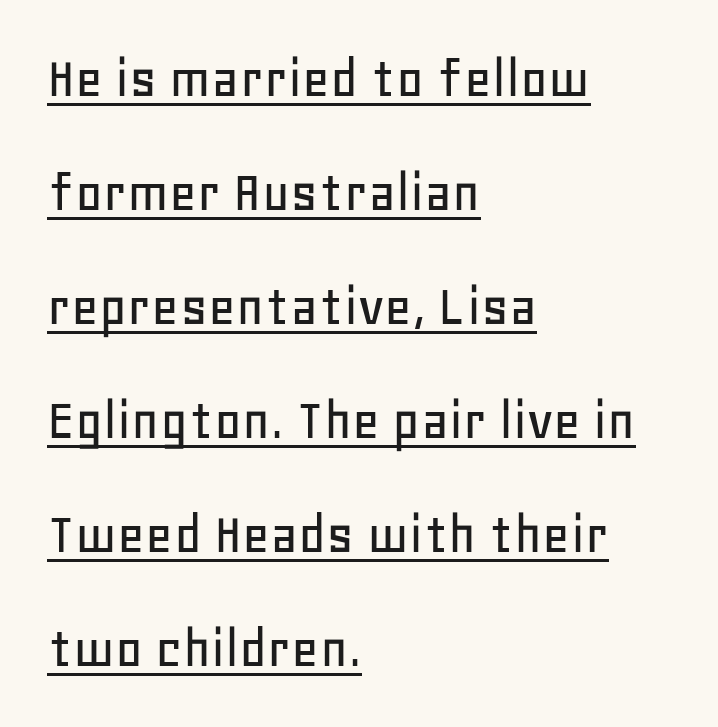
Notice how the passage keeps a crisp vertical edge on the left only. What kind of face is this? One without serifs — a sans. Tracking here is standard; glyphs follow each other at the usual distance. Caption: lettering with a line underneath. Airy leading.
